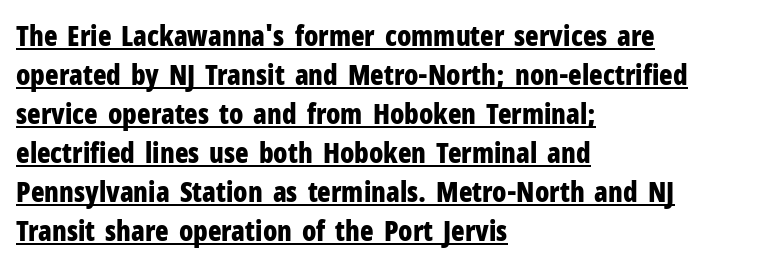
Spacing between characters is what you'd get straight out of the box. Every letter is thick-stroked: bold, no question. This rendering uses left alignment, leaving the right contour irregular. In designer terms, the underline attribute is active on this setting. Here the designer chose a conventional face with non-uniform glyph widths. Check where the strokes stop: nothing finishes them off — pure sans.
